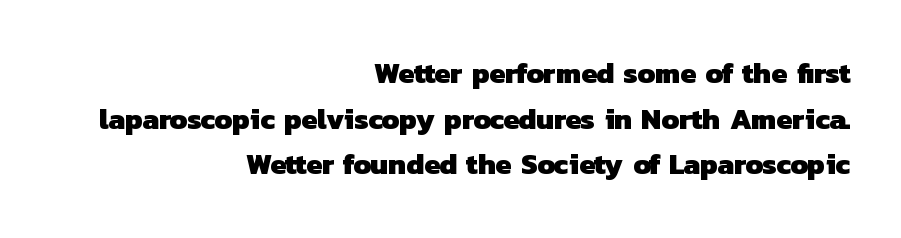
Q: Is the text bold? A: Yes.
Q: Is the typeface a serif or a sans-serif typeface? A: Sans-serif.
Q: Is the text underlined? A: No.
Q: How is the paragraph aligned? A: Right-aligned.
Q: Is the spacing between letters normal or unusually wide? A: Normal.
Q: Is the spacing between lines tight, normal or loose? A: Normal.
Q: Width (condensed, normal, or wide)? A: Normal.
Q: Stroke contrast? A: Low.
Q: x-height? A: Medium.
Q: Monospaced? A: No.
